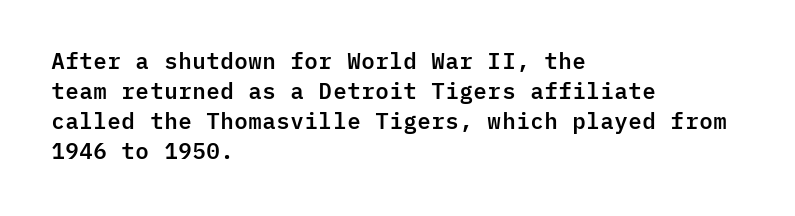
{"italic": "no", "underline": "no", "align": "left", "line_spacing": "normal", "line_spacing_ratio": 1.37, "letter_spacing": "normal", "letter_spacing_em": 0.0, "glyph_px": 22}
